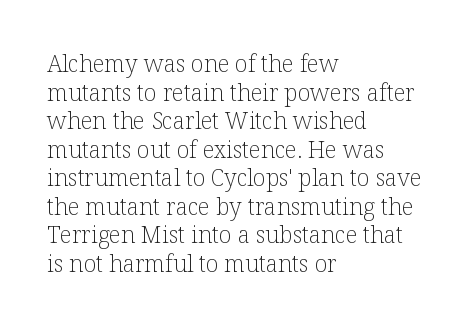
{"italic": "no", "bold": "no", "underline": "no", "align": "left", "line_spacing_ratio": 1.24, "letter_spacing": "normal", "letter_spacing_em": 0.0, "glyph_px": 23}
